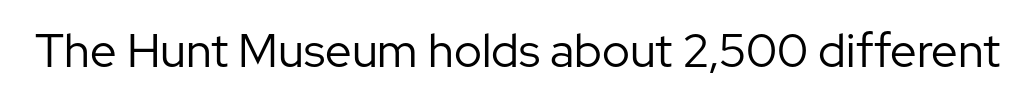
The image shows 47 px regular-weight sans-serif type, upright; set normal letter spacing, not underlined; low stroke contrast and a medium x-height.
